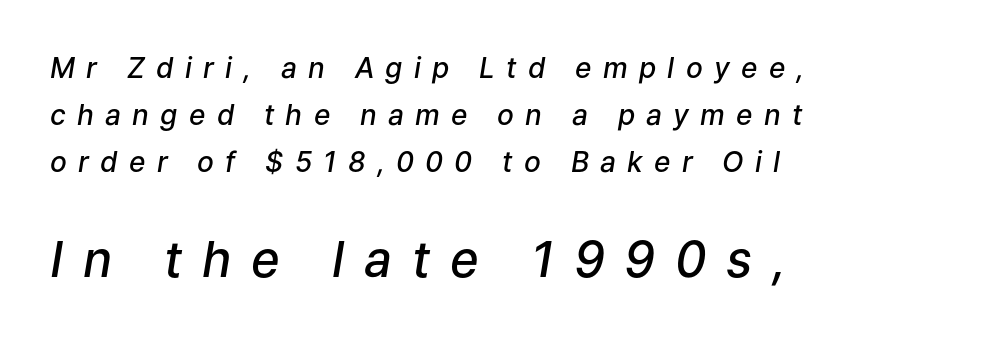
The image shows 49 px semibold type, italic (leaning right); set left-aligned, normal line spacing (1.67x), unusually wide letter spacing (+0.4 em), not underlined; the second (bottom) block is 1.75x larger; low stroke contrast and a medium x-height.
